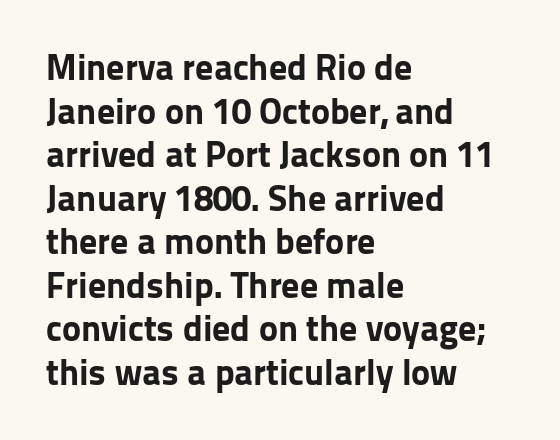
Q: Is the text bold? A: Yes.
Q: Is the text italic (slanted)? A: No, it is upright.
Q: Is the typeface a serif or a sans-serif typeface? A: Sans-serif.
Q: Is the text underlined? A: No.
Q: How is the paragraph aligned? A: Left-aligned.
Q: Is the spacing between letters normal or unusually wide? A: Normal.
Q: Width (condensed, normal, or wide)? A: Normal.
Q: Stroke contrast? A: Low.
Q: x-height? A: Medium.
Q: Monospaced? A: No.
